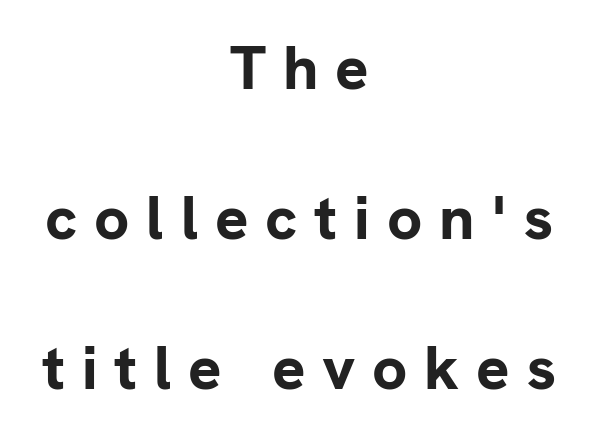
{"serif": "no", "italic": "no", "bold": "yes", "weight": "bold", "width": "normal", "stroke_contrast": "low", "x_height": "medium", "monospaced": "no", "underline": "no", "align": "center", "line_spacing": "loose", "line_spacing_ratio": 2.42, "letter_spacing": "wide", "letter_spacing_em": 0.27, "glyph_px": 62}
